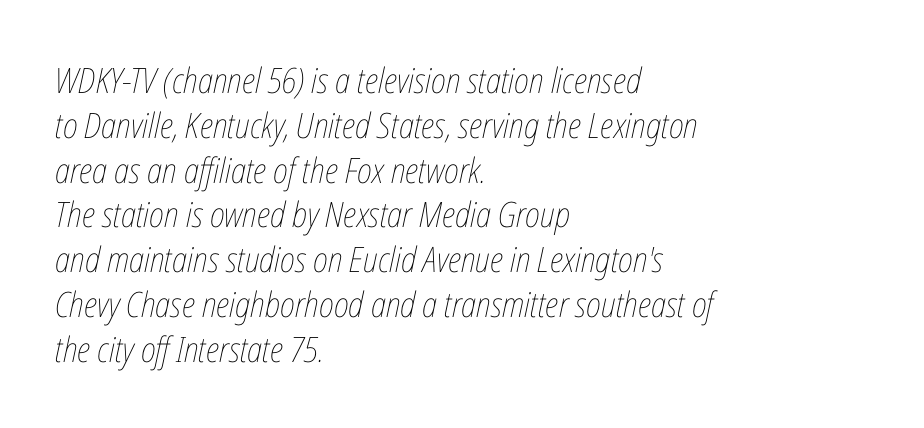
The image shows 35 px thin, condensed type, italic (leaning right); set left-aligned, normal line spacing (1.28x), normal letter spacing, not underlined; low stroke contrast and a medium x-height.
